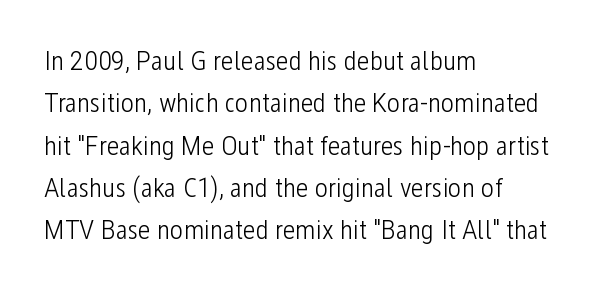
The typesetter chose a ragged-right arrangement here. The rows are spaced the way most documents space them. Rule under the text: the space is simply empty. You could call the tracking neutral — neither tight nor loose. Do the letters lean? They stand straight. This sample has the flowing, uneven cadence of proportional lettering.
